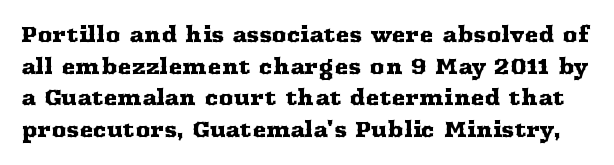
The typography opts for an upright posture over an oblique one. Between one letter and the next there's only the usual sliver of space. Evenly set lines give the paragraph a standard silhouette. The space directly below the letters is spotless.
